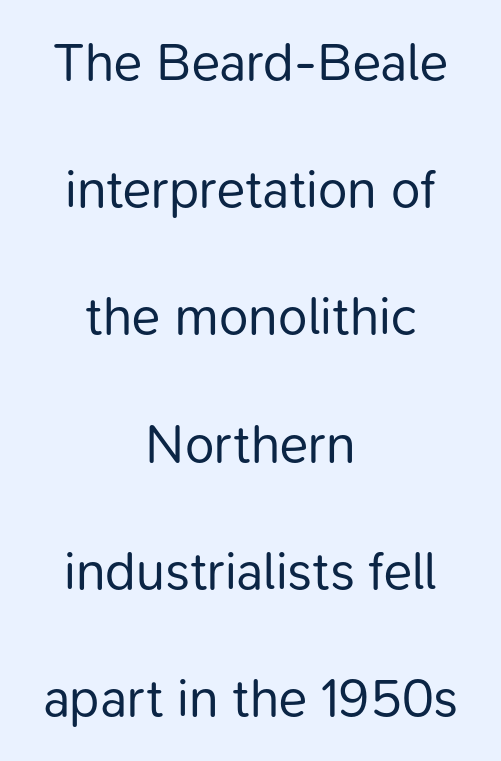
The image shows 53 px regular-weight sans-serif type, upright; set centered, loose line spacing (2.4x), normal letter spacing, not underlined; low stroke contrast and a medium x-height.
